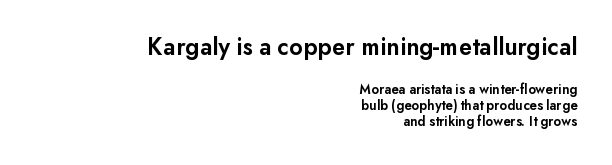
{"italic": "no", "bold": "semi", "underline": "no", "align": "right", "line_spacing": "tight", "line_spacing_ratio": 1.13, "letter_spacing": "normal", "letter_spacing_em": 0.0, "larger_block": "first", "size_ratio": 1.79, "glyph_px": 25}
